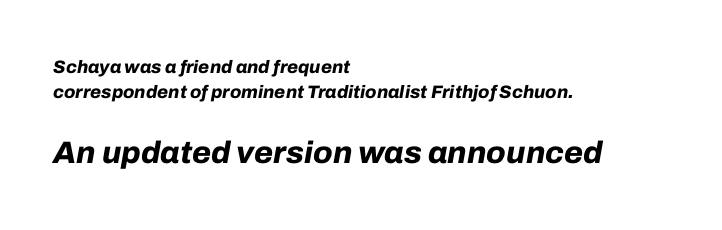
Designer's note — italics engaged. Is this a fixed-width face? No — the glyphs have proportional, varying widths. The rendering uses a moderate line-height, typical for paragraphs. This rendering features lettering with no underline. Letter spacing: default. The letters are bold, with thick, heavy strokes.
